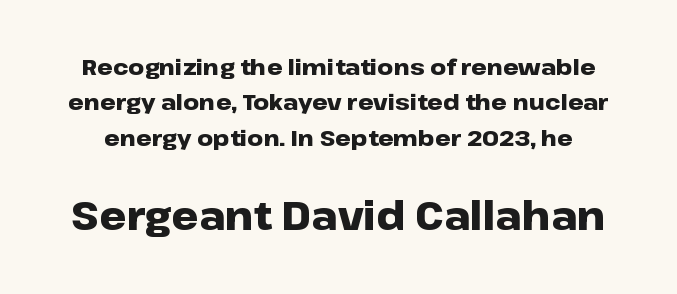
The face used here is rendered with its standard letterfit. Compared with typical paragraphs, the rows here are spaced about the same. This rendering features lettering with no underline. Bold? Absolutely — the strokes are thick and heavy. Typographically, this falls in the sans-serif category. Varying glyph widths throughout — classic text-font behaviour.
